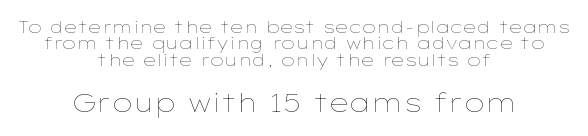
Weight: in the light-to-regular range. A typesetter would call this zero additional tracking. Italic? Not at all — the glyphs are vertical. The compositor balanced each line on the midline. Glance below the letters and you will spot only blank space.
